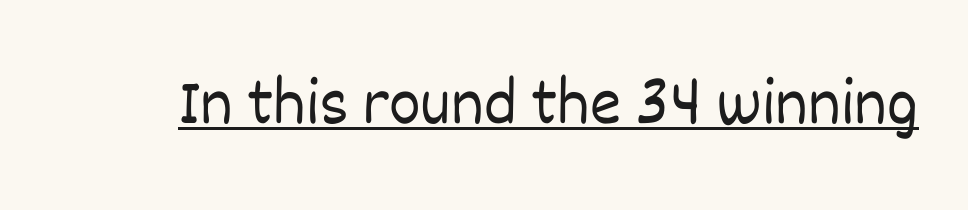
{"italic": "no", "bold": "no", "weight": "light", "width": "normal", "stroke_contrast": "low", "x_height": "large", "monospaced": "no", "underline": "yes", "letter_spacing": "normal", "letter_spacing_em": 0.0, "glyph_px": 67}
